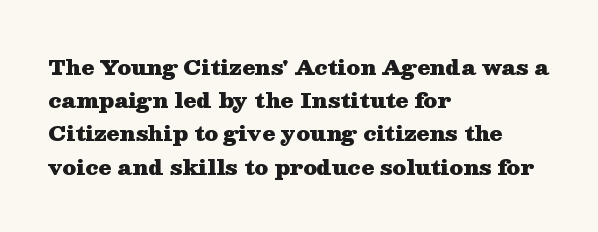
The font is running at its bold setting. Letters rest on an invisible, unmarked baseline. Students, note that the glyphs here touch the page at normal intervals. The rendering anchors every line to the left-hand side.
